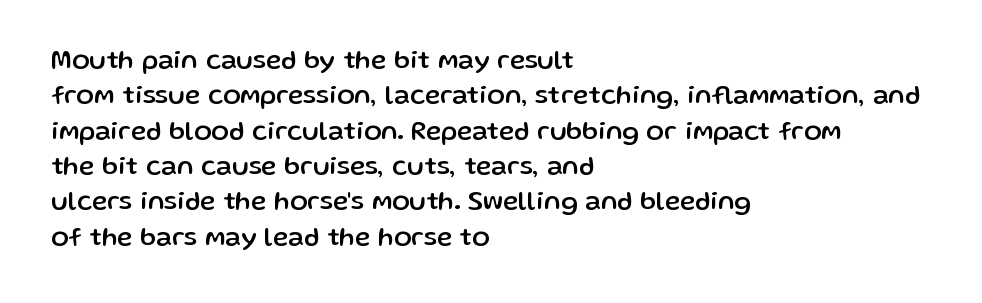
The image shows 26 px text type, upright; set left-aligned, normal line spacing (1.36x), normal letter spacing, not underlined.
